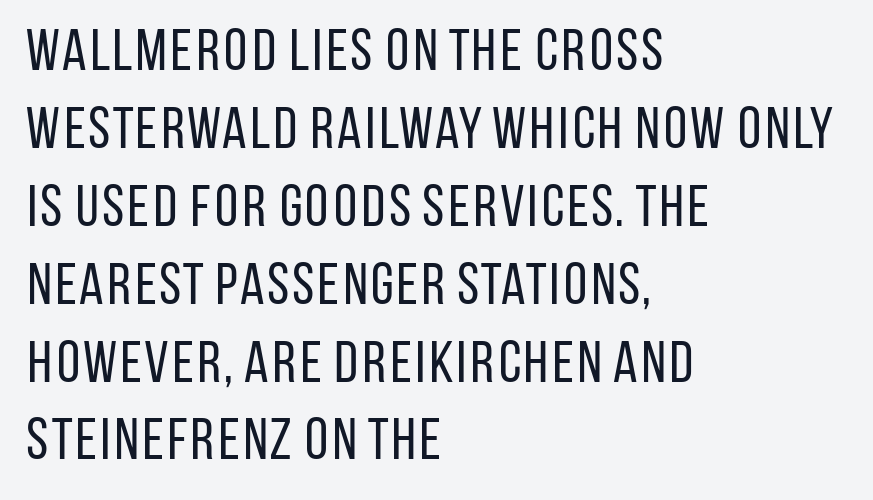
Bold? No — there's no thickening of the strokes. Summary of vertical rhythm: regular, with standard interline spacing. How are the letters spaced? Ordinarily, with no added tracking. Observe the absence of serifs on each vertical stroke in this sample. Plain, unruled lines of type. The text block is weighted toward the left margin, trailing off unevenly rightward.
